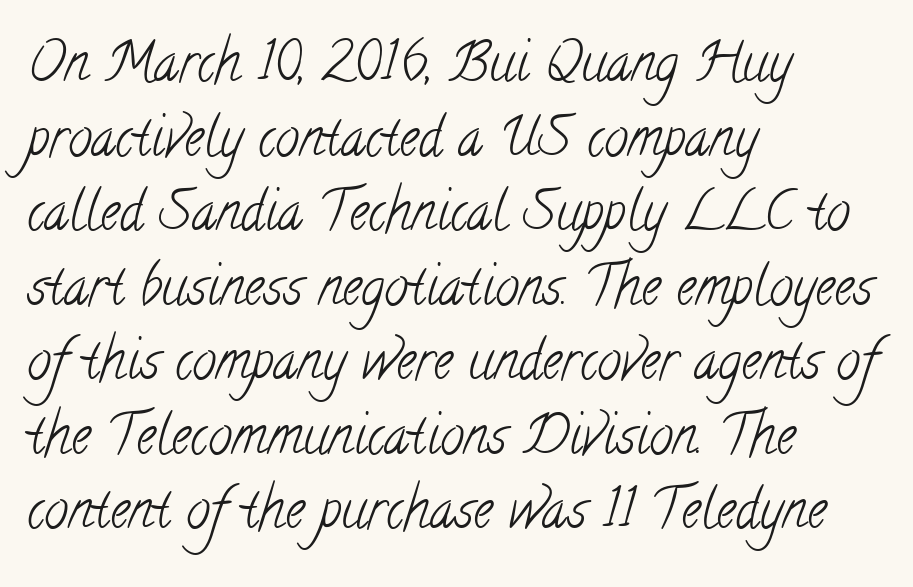
Leftover space on each line is placed entirely after the last word. The typesetting does not lean heavy: it is not bold. Do the characters align in a grid? No, the font is proportional. The string is rendered with underlining switched off. Short note: letters normally spaced.
